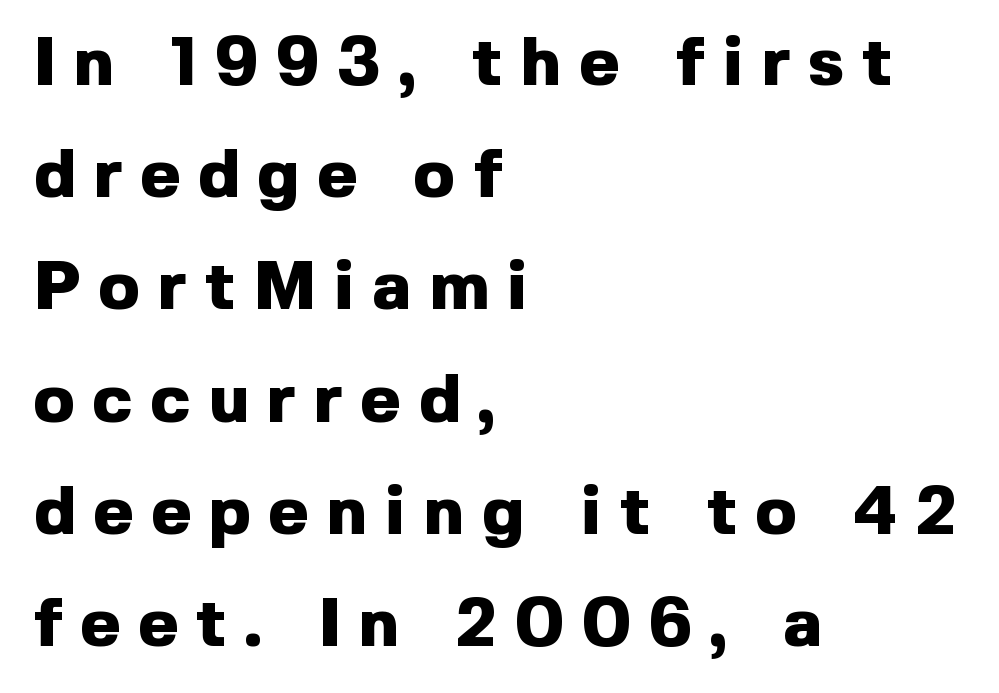
{"serif": "no", "italic": "no", "bold": "yes", "weight": "heavy", "width": "normal", "x_height": "medium", "monospaced": "no", "underline": "no", "align": "left", "line_spacing": "normal", "line_spacing_ratio": 1.65, "letter_spacing": "wide", "letter_spacing_em": 0.27, "glyph_px": 68}
